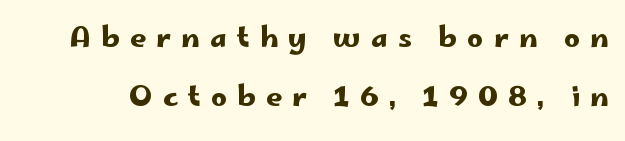
There is plenty of visible air inserted between adjacent glyphs. The axis of the letterforms is exactly vertical. Descenders are the only things crossing below the line. A typesetter would call this leading open, well beyond the default. You could not count columns in this text — the font is proportionally spaced.
